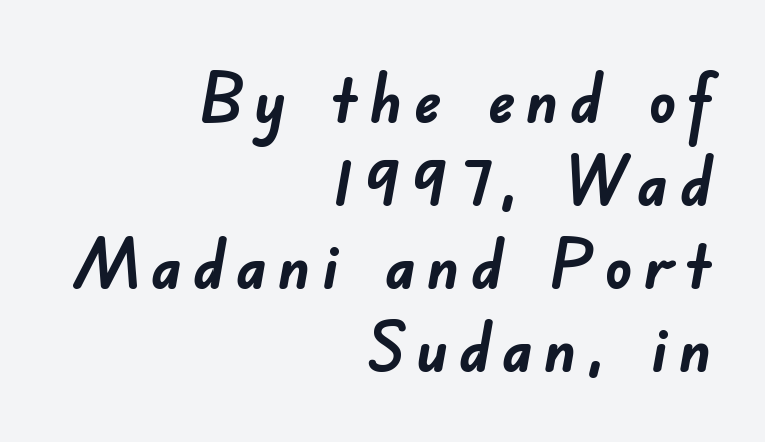
The image shows 68 px semibold sans-serif type; set right-aligned, line spacing 1.22x, not underlined; low stroke contrast and a small x-height.
